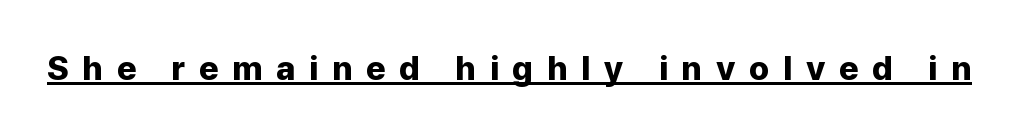
{"serif": "no", "italic": "no", "bold": "yes", "weight": "bold", "width": "normal", "stroke_contrast": "low", "x_height": "medium", "monospaced": "no", "underline": "yes", "letter_spacing": "wide", "letter_spacing_em": 0.4, "glyph_px": 34}
